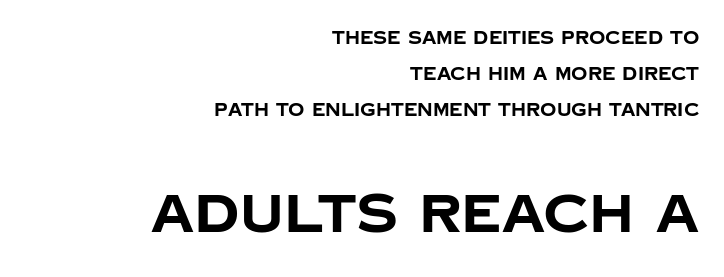
{"serif": "no", "italic": "no", "bold": "yes", "weight": "bold", "width": "normal", "stroke_contrast": "low", "x_height": "large", "monospaced": "no", "underline": "no", "align": "right", "line_spacing": "loose", "line_spacing_ratio": 2.0, "letter_spacing": "normal", "letter_spacing_em": 0.0, "larger_block": "second", "size_ratio": 3.0, "glyph_px": 54}
